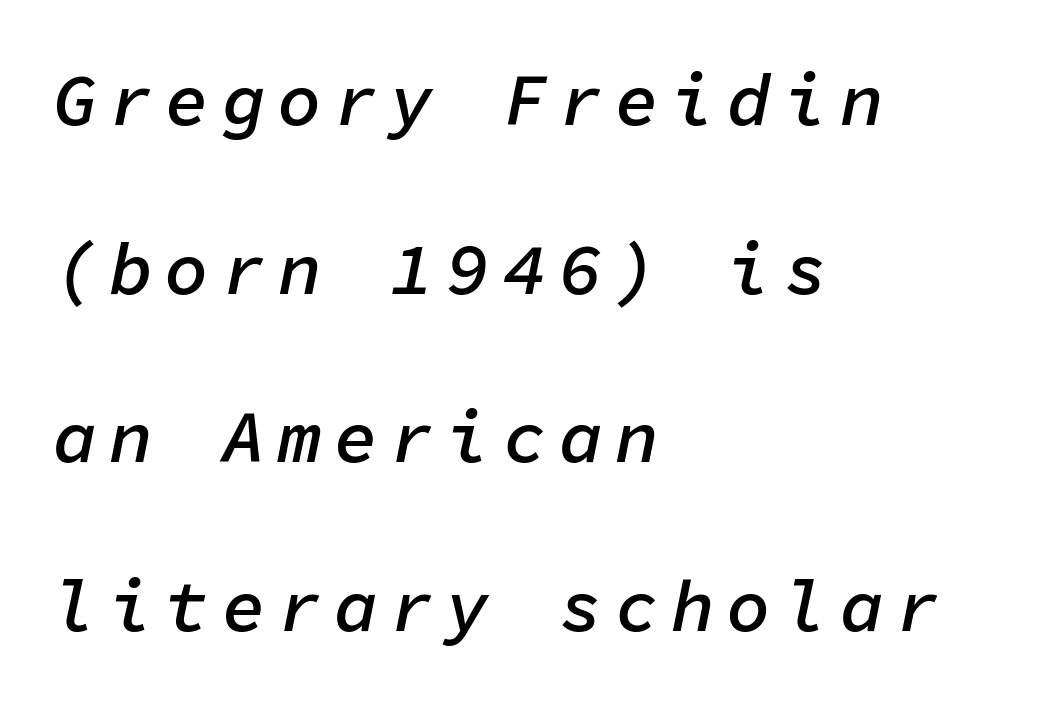
Q: Is the text bold? A: Semi-bold.
Q: Is the text italic (slanted)? A: Yes, it leans right by about 11 degrees.
Q: Is the text underlined? A: No.
Q: How is the paragraph aligned? A: Left-aligned.
Q: Is the spacing between lines tight, normal or loose? A: Loose.
Q: Width (condensed, normal, or wide)? A: Normal.
Q: Stroke contrast? A: Low.
Q: x-height? A: Medium.
Q: Monospaced? A: Yes.
